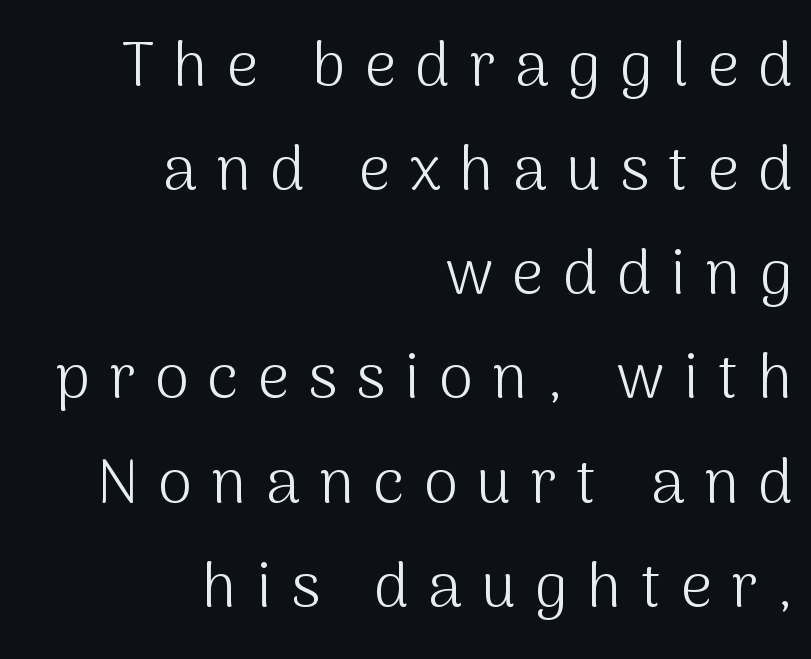
The image shows 62 px light sans-serif type, upright; set right-aligned, normal line spacing (1.68x), unusually wide letter spacing (+0.31 em), not underlined; medium stroke contrast and a medium x-height.
